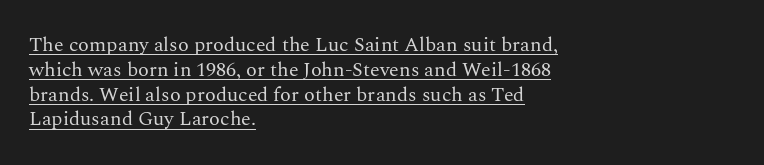
Q: Is the text bold? A: No.
Q: Is the text italic (slanted)? A: No, it is upright.
Q: Is the text underlined? A: Yes.
Q: How is the paragraph aligned? A: Left-aligned.
Q: Is the spacing between letters normal or unusually wide? A: Normal.
